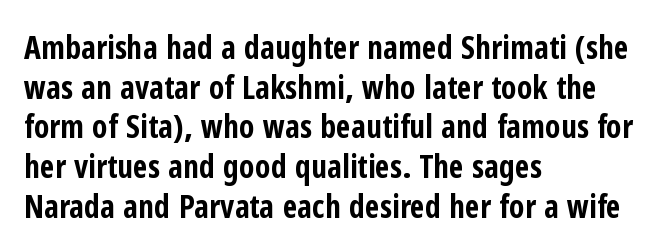
The image shows 32 px bold, condensed sans-serif type, upright; set left-aligned, line spacing 1.24x, normal letter spacing, not underlined; low stroke contrast and a medium x-height.
